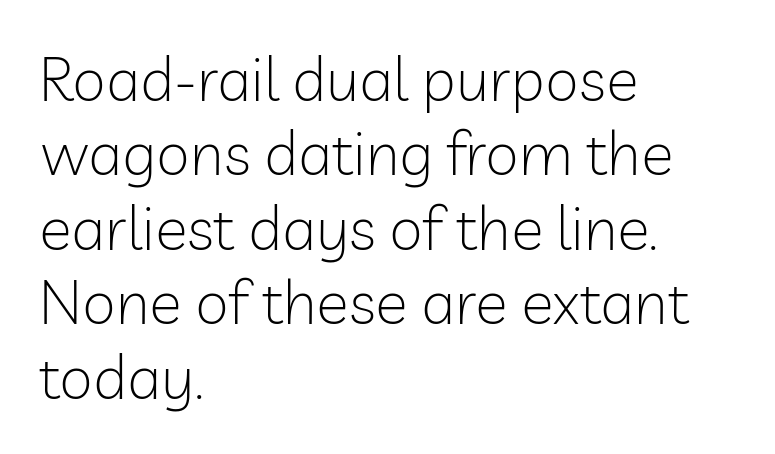
{"serif": "no", "italic": "no", "bold": "no", "weight": "light", "width": "normal", "stroke_contrast": "low", "x_height": "medium", "monospaced": "no", "underline": "no", "align": "left", "line_spacing_ratio": 1.22, "letter_spacing": "normal", "letter_spacing_em": 0.0, "glyph_px": 61}
